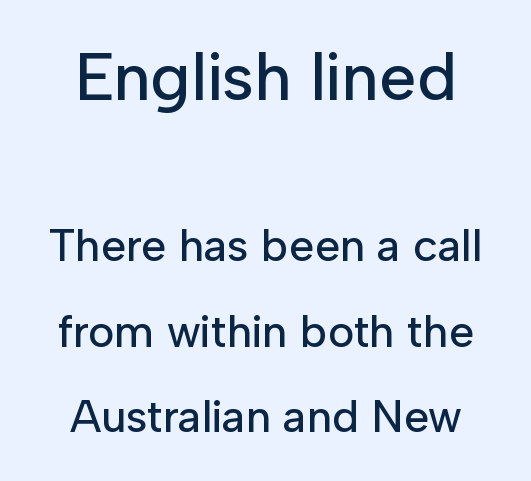
These two chunks differ in scale, with the top chunk taking the larger measure. It's the straight-up-and-down kind of type. Vertically, the passage feels expansive, rows floating well apart. This sample has the flowing, uneven cadence of proportional lettering. Font category for this specimen: sans-serif. Here the glyphs are tracked normally, forming tight word shapes.
